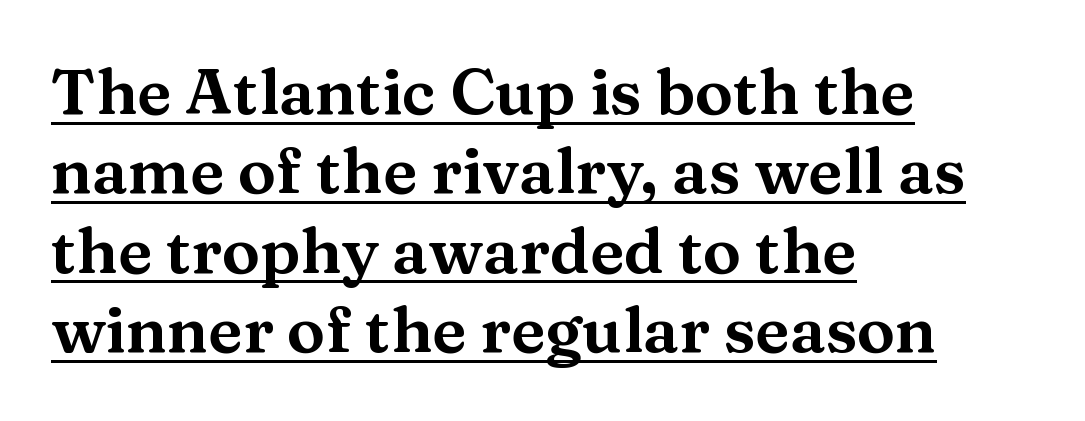
The image shows 64 px wide serif type, upright; set left-aligned, line spacing 1.24x, normal letter spacing, underlined; medium stroke contrast and a medium x-height.
